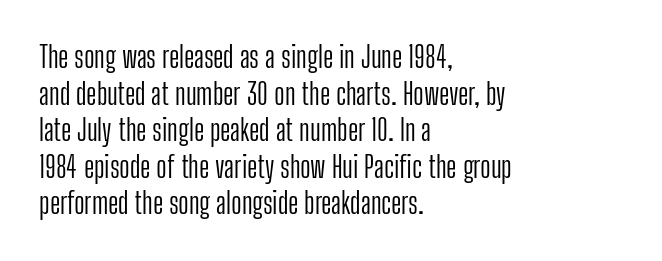
{"serif": "no", "italic": "no", "bold": "no", "weight": "light", "width": "condensed", "stroke_contrast": "low", "x_height": "medium", "monospaced": "no", "underline": "no", "align": "left", "line_spacing": "normal", "line_spacing_ratio": 1.26, "letter_spacing": "normal", "letter_spacing_em": 0.0, "glyph_px": 29}
